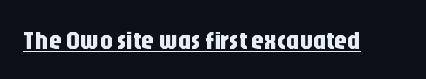
{"italic": "no", "underline": "yes", "letter_spacing": "normal", "letter_spacing_em": 0.0, "glyph_px": 26}
